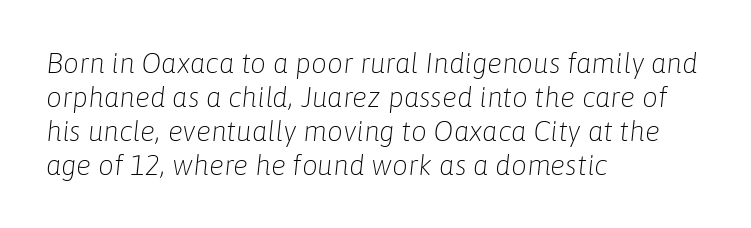
The image shows 28 px light type, italic (leaning right); set left-aligned, line spacing 1.22x, normal letter spacing, not underlined; low stroke contrast and a medium x-height.
